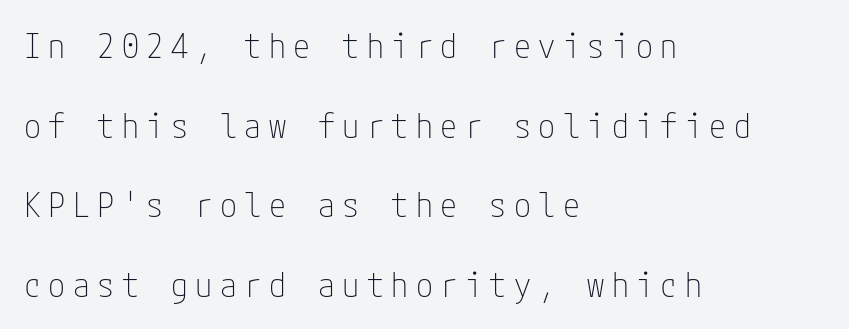
{"serif": "no", "italic": "no", "bold": "no", "weight": "thin", "width": "condensed", "stroke_contrast": "low", "x_height": "medium", "underline": "no", "align": "left", "line_spacing": "loose", "line_spacing_ratio": 2.34, "letter_spacing": "wide", "letter_spacing_em": 0.22, "glyph_px": 34}
